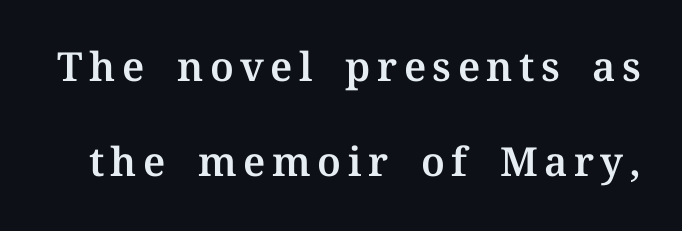
Every character sits straight up, as roman type does. If you measured baseline to baseline, you'd find a long distance. Letterform terminals end in serifs throughout the passage. Decoration check: the copy has no underline. Do the characters align in a grid? No, the font is proportional.
